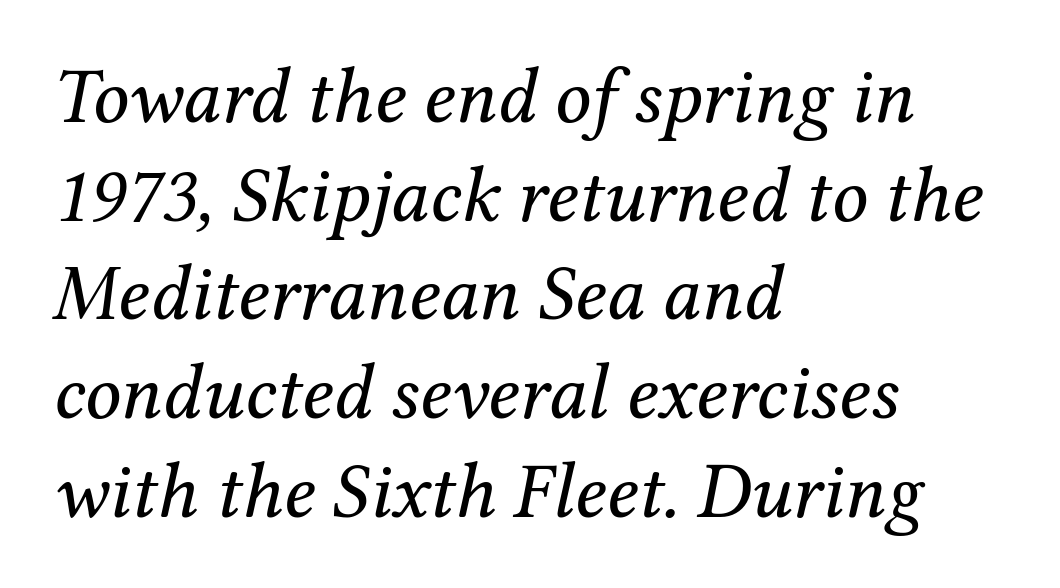
These glyphs show unthickened strokes, regular width or finer. Does the type have serifs? Yes, each stem ends in a small foot. Quick note: underline off. Is the letter spacing exaggerated? No — it looks like the ordinary default. You can tell it's italic because the verticals aren't actually vertical. These lines are rendered in a variable-pitch font.
